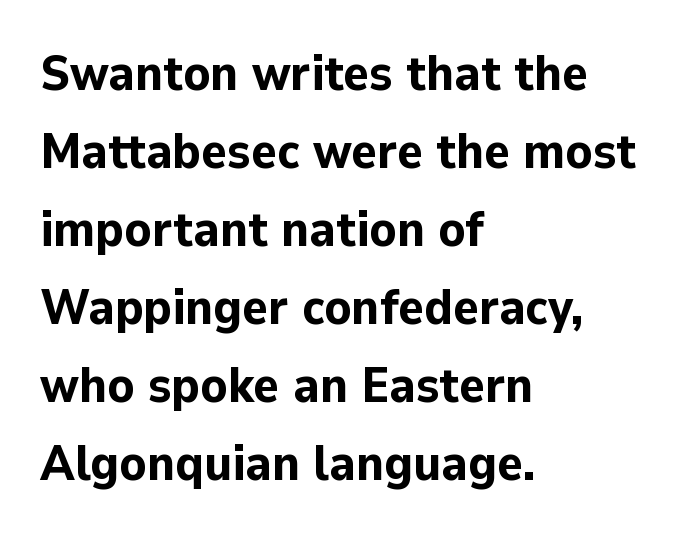
The image shows 49 px bold sans-serif type, upright; set left-aligned, normal line spacing (1.59x), normal letter spacing, not underlined; low stroke contrast and a medium x-height.
